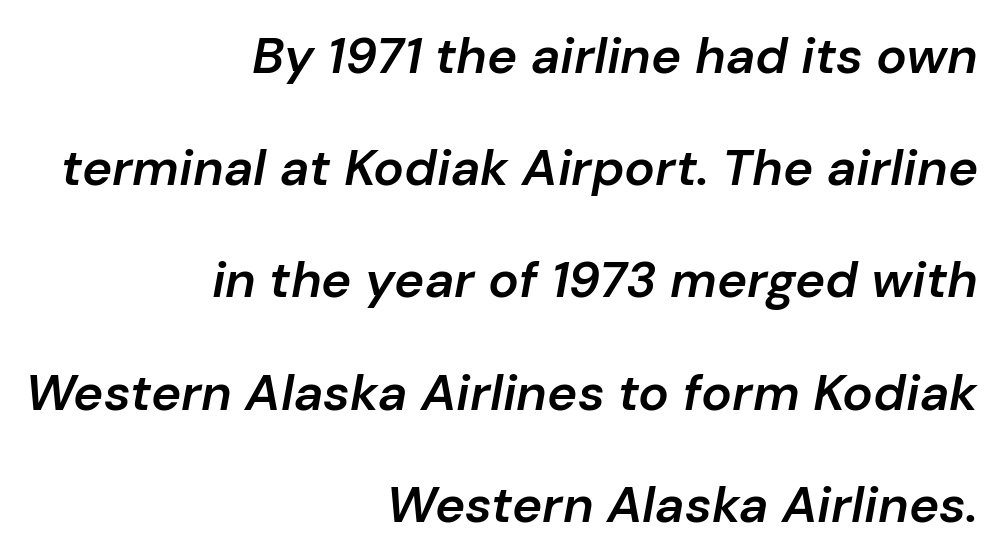
Q: Is the text bold? A: Semi-bold.
Q: Is the text italic (slanted)? A: Yes, it leans right by about 10 degrees.
Q: Is the text underlined? A: No.
Q: How is the paragraph aligned? A: Right-aligned.
Q: Is the spacing between letters normal or unusually wide? A: Normal.
Q: Is the spacing between lines tight, normal or loose? A: Loose.
Q: Width (condensed, normal, or wide)? A: Normal.
Q: Stroke contrast? A: Low.
Q: x-height? A: Medium.
Q: Monospaced? A: No.
